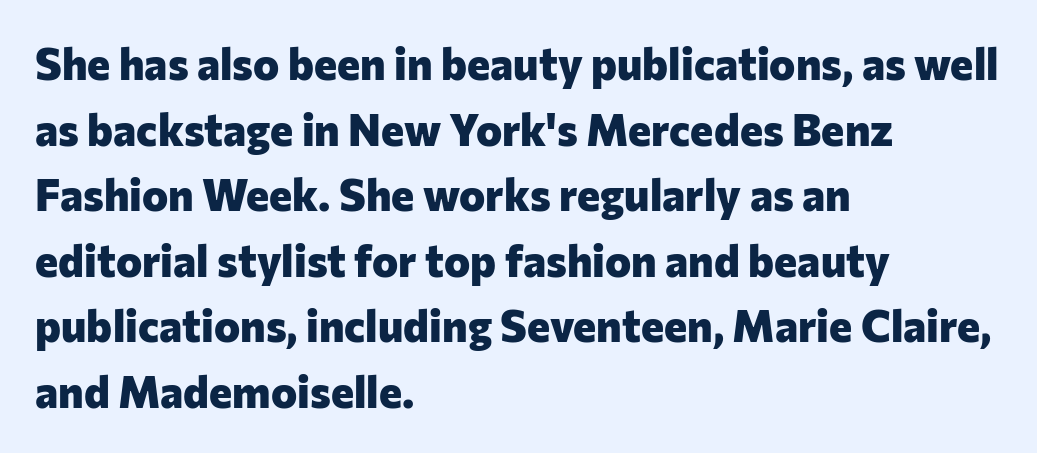
{"serif": "no", "italic": "no", "bold": "yes", "weight": "heavy", "width": "normal", "stroke_contrast": "low", "x_height": "medium", "monospaced": "no", "underline": "no", "align": "left", "line_spacing": "normal", "line_spacing_ratio": 1.49, "letter_spacing": "normal", "letter_spacing_em": 0.0, "glyph_px": 44}
